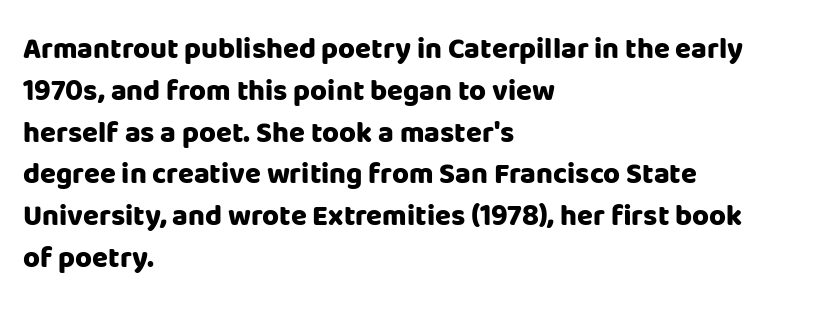
The image shows 29 px heavy sans-serif type, upright; set left-aligned, normal line spacing (1.44x), normal letter spacing, not underlined; low stroke contrast and a large x-height.
